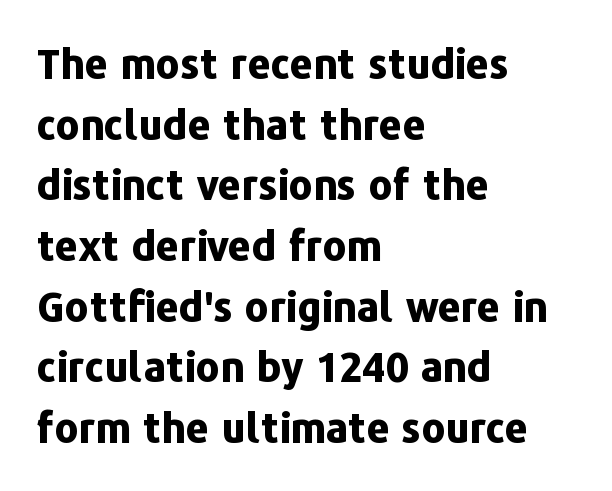
Q: Is the text bold? A: Yes.
Q: Is the text italic (slanted)? A: No, it is upright.
Q: Is the typeface a serif or a sans-serif typeface? A: Sans-serif.
Q: Is the text underlined? A: No.
Q: How is the paragraph aligned? A: Left-aligned.
Q: Is the spacing between letters normal or unusually wide? A: Normal.
Q: Is the spacing between lines tight, normal or loose? A: Normal.
Q: Width (condensed, normal, or wide)? A: Normal.
Q: Stroke contrast? A: Low.
Q: x-height? A: Medium.
Q: Monospaced? A: No.
